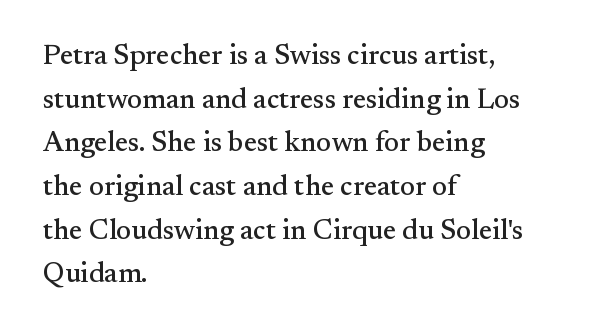
Q: Is the text italic (slanted)? A: No, it is upright.
Q: Is the typeface a serif or a sans-serif typeface? A: Serif.
Q: Is the text underlined? A: No.
Q: How is the paragraph aligned? A: Left-aligned.
Q: Is the spacing between letters normal or unusually wide? A: Normal.
Q: Is the spacing between lines tight, normal or loose? A: Normal.
Q: Width (condensed, normal, or wide)? A: Normal.
Q: Stroke contrast? A: Medium.
Q: x-height? A: Small.
Q: Monospaced? A: No.
